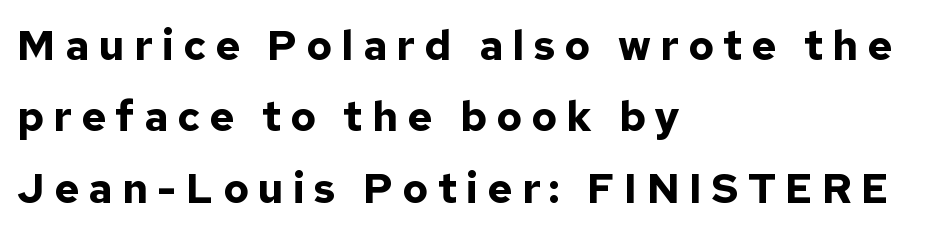
The image shows 42 px bold sans-serif type, upright; set left-aligned, normal line spacing (1.7x), unusually wide letter spacing (+0.22 em), not underlined; low stroke contrast and a medium x-height.
